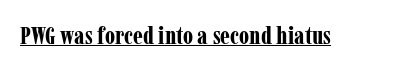
{"italic": "no", "bold": "yes", "underline": "yes", "letter_spacing": "normal", "letter_spacing_em": 0.0, "glyph_px": 25}
